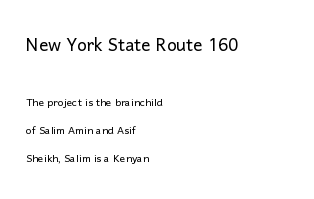
The image shows 23 px text type, upright; set left-aligned, loose line spacing (2.02x), normal letter spacing, not underlined; the first (top) block is 1.64x larger.
